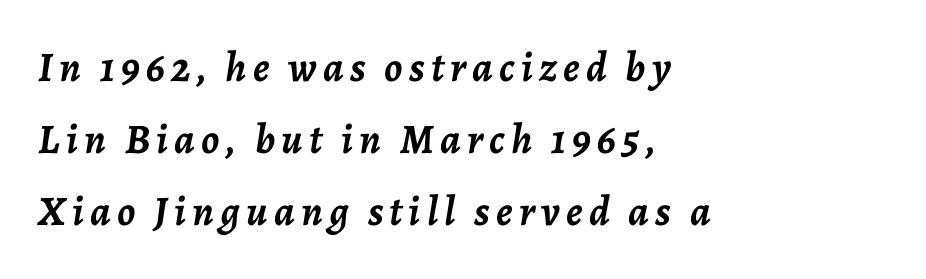
Q: Is the text bold? A: Yes.
Q: Is the text italic (slanted)? A: Yes, it leans right by about 7 degrees.
Q: Is the text underlined? A: No.
Q: How is the paragraph aligned? A: Left-aligned.
Q: Width (condensed, normal, or wide)? A: Normal.
Q: Stroke contrast? A: Low.
Q: x-height? A: Medium.
Q: Monospaced? A: No.
